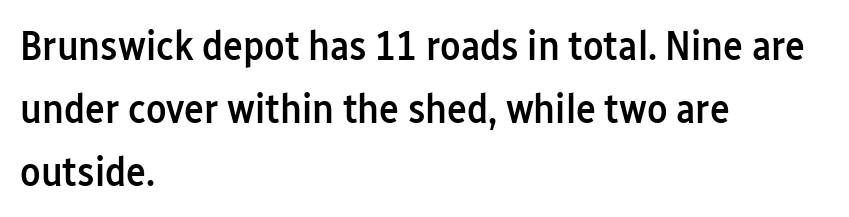
Q: Is the text bold? A: Semi-bold.
Q: Is the text italic (slanted)? A: No, it is upright.
Q: Is the typeface a serif or a sans-serif typeface? A: Sans-serif.
Q: Is the text underlined? A: No.
Q: How is the paragraph aligned? A: Left-aligned.
Q: Is the spacing between letters normal or unusually wide? A: Normal.
Q: Is the spacing between lines tight, normal or loose? A: Normal.
Q: Width (condensed, normal, or wide)? A: Condensed.
Q: Stroke contrast? A: Low.
Q: x-height? A: Medium.
Q: Monospaced? A: No.
